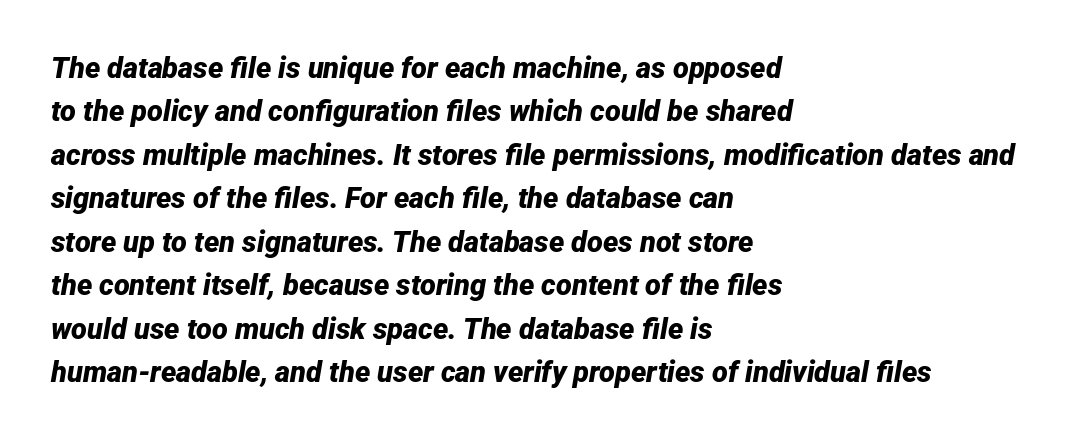
This sample uses plain, unmodified letter spacing. Look at the stroke-to-counter ratio: heavy, a bold. Check the space under the baseline: it is left empty. Horizontal bands of white between lines are of average thickness. Note the varied advance widths — an 'i' is clearly narrower than an 'm'.
